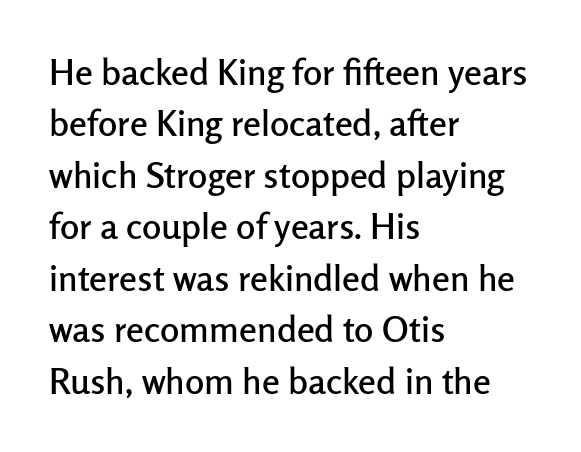
The rag falls on the right side of this text block. Posture: vertical. Beneath every word, the page is bare. You could not count columns in this text — the font is proportionally spaced. Honestly, the letter spacing is just normal — you wouldn't notice it. Type style note: lacks serifs.
